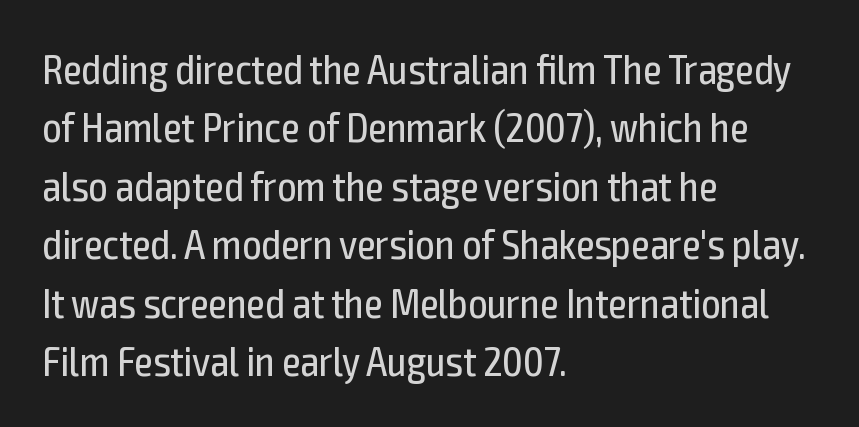
The image shows 42 px regular-weight, condensed sans-serif type, upright; set left-aligned, normal line spacing (1.39x), normal letter spacing, not underlined; a medium x-height.
